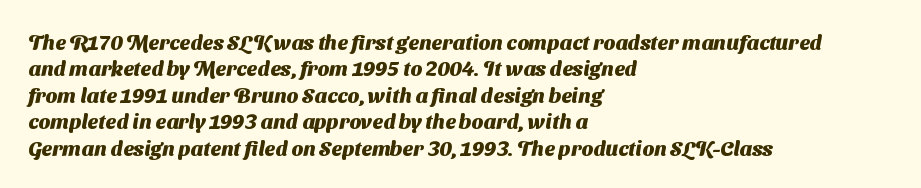
The paragraph shown leans on its left margin. Nobody touched the tracking dial on this one. Whoever set this chose a conventional vertical rhythm. Descender tails drop into unmarked territory.
